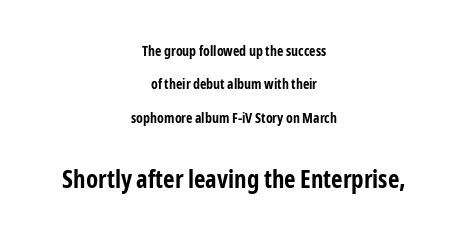
Notice the wide empty band between every row — that's loose leading. Tall strokes in this sample are plumb rather than angled. Caption: multi-line text, centered on the measure. Weight check: bold — yes, fully.
